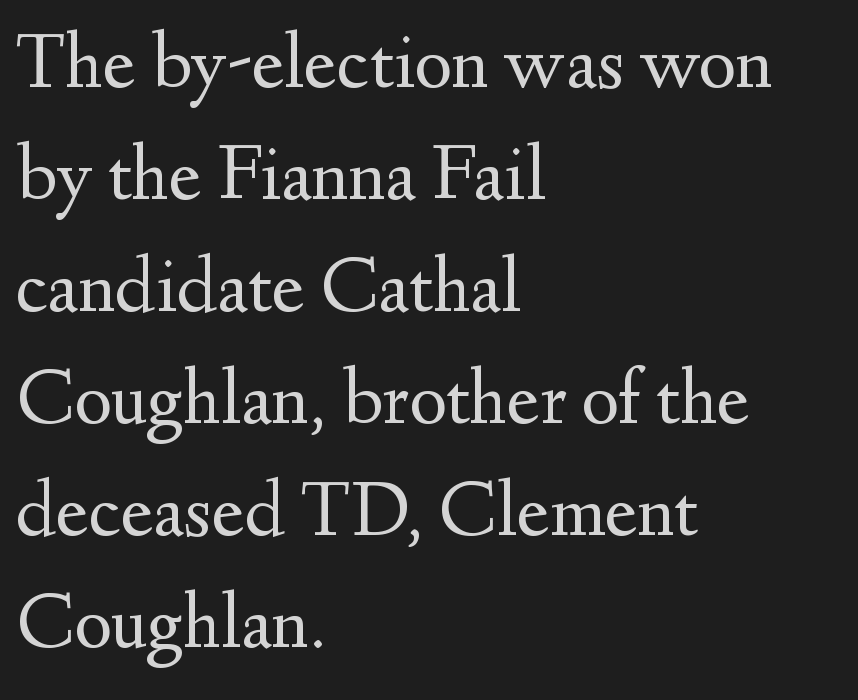
Q: Is the text bold? A: No.
Q: Is the text italic (slanted)? A: No, it is upright.
Q: Is the typeface a serif or a sans-serif typeface? A: Serif.
Q: Is the text underlined? A: No.
Q: How is the paragraph aligned? A: Left-aligned.
Q: Is the spacing between letters normal or unusually wide? A: Normal.
Q: Is the spacing between lines tight, normal or loose? A: Normal.
Q: Width (condensed, normal, or wide)? A: Normal.
Q: Stroke contrast? A: Medium.
Q: x-height? A: Small.
Q: Monospaced? A: No.
